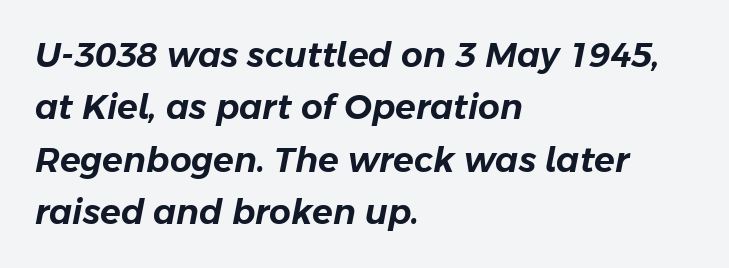
The paragraph has a hard left edge and a soft right edge. Clear beneath every line of the passage. There is no visible air inserted between adjacent glyphs. This block has exactly the height ordinary leading produces.
